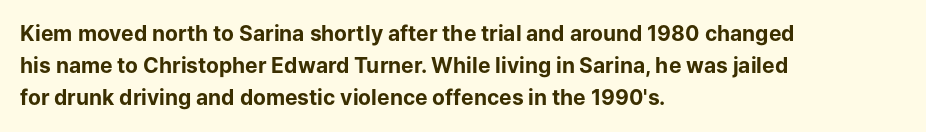
{"italic": "no", "bold": "yes", "underline": "no", "align": "left", "line_spacing": "normal", "line_spacing_ratio": 1.53, "letter_spacing": "normal", "letter_spacing_em": 0.0, "glyph_px": 21}
